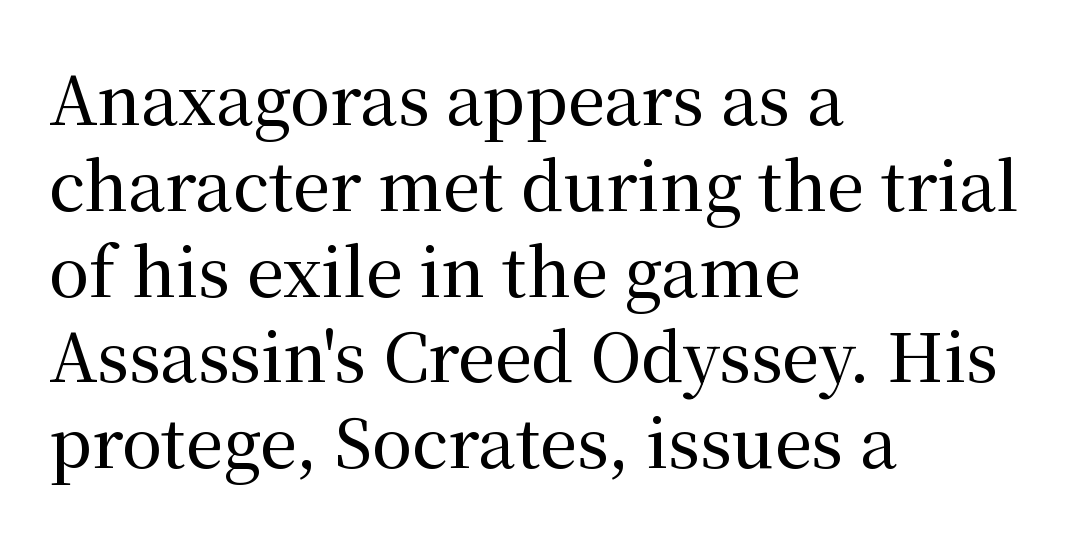
Q: Is the text italic (slanted)? A: No, it is upright.
Q: Is the typeface a serif or a sans-serif typeface? A: Serif.
Q: Is the text underlined? A: No.
Q: How is the paragraph aligned? A: Left-aligned.
Q: Is the spacing between letters normal or unusually wide? A: Normal.
Q: Is the spacing between lines tight, normal or loose? A: Normal.
Q: Width (condensed, normal, or wide)? A: Normal.
Q: Stroke contrast? A: Medium.
Q: x-height? A: Medium.
Q: Monospaced? A: No.
